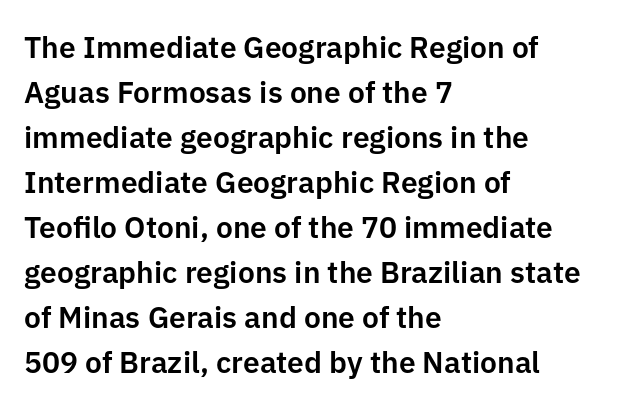
Q: Is the text italic (slanted)? A: No, it is upright.
Q: Is the typeface a serif or a sans-serif typeface? A: Sans-serif.
Q: Is the text underlined? A: No.
Q: How is the paragraph aligned? A: Left-aligned.
Q: Is the spacing between letters normal or unusually wide? A: Normal.
Q: Is the spacing between lines tight, normal or loose? A: Normal.
Q: Width (condensed, normal, or wide)? A: Normal.
Q: Stroke contrast? A: Low.
Q: x-height? A: Medium.
Q: Monospaced? A: No.
